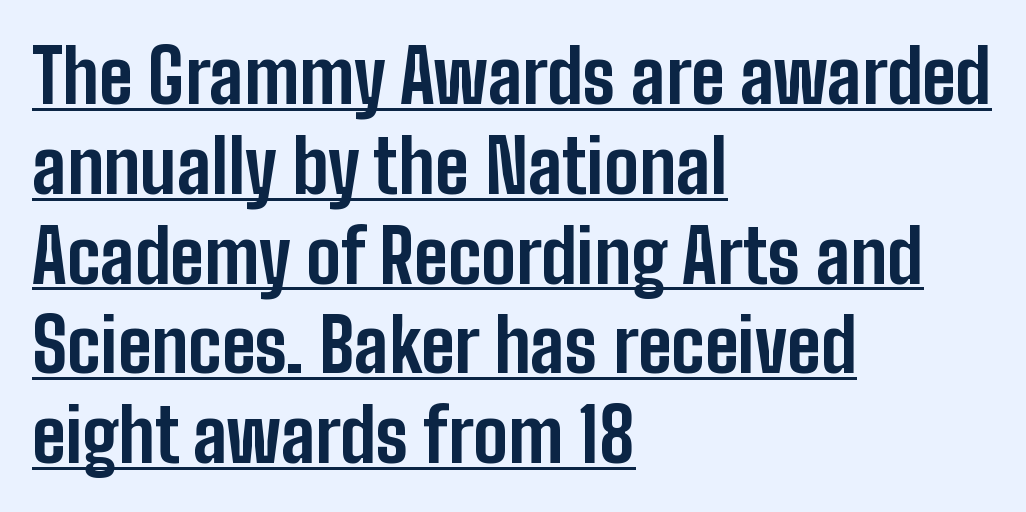
The image shows 73 px bold, condensed sans-serif type, upright; set left-aligned, line spacing 1.23x, normal letter spacing, underlined; low stroke contrast and a medium x-height.
